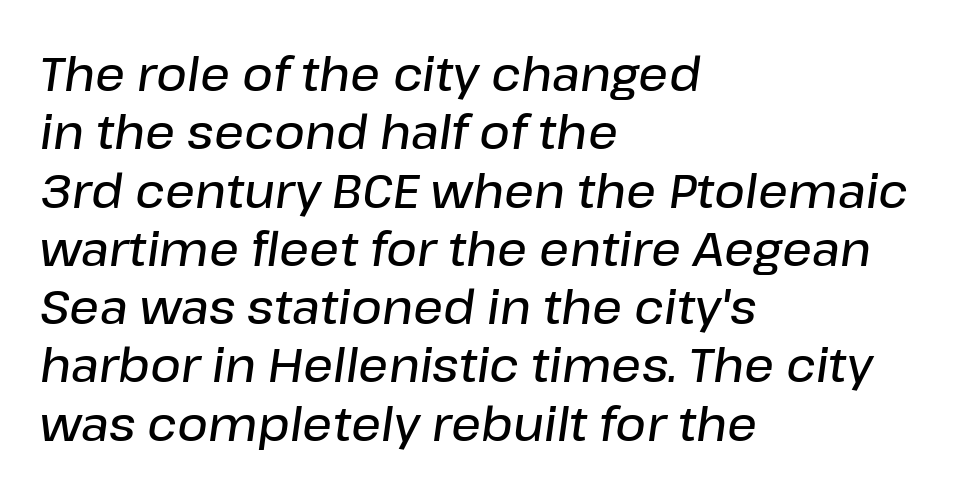
The setting favours the left margin, as ordinary paragraphs usually do. Unmarked baselines from the first word to the last. The rendering uses a semibold face; strokes are thickened but not to full bold. Tracking here is standard; glyphs follow each other at the usual distance. The font's italic variant was chosen for this text. Each letter keeps its own natural width here, so spacing adapts to shape.
